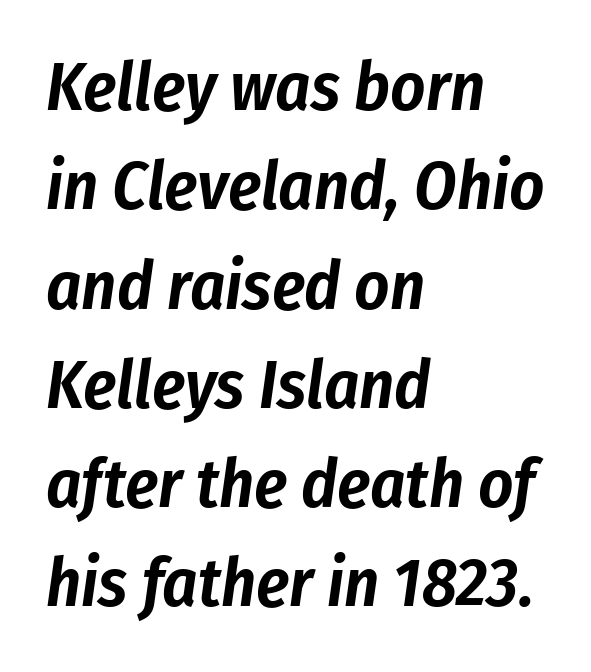
{"italic": "yes", "lean": "right", "slant_degrees": 8, "width": "condensed", "stroke_contrast": "low", "x_height": "medium", "monospaced": "no", "underline": "no", "align": "left", "line_spacing": "normal", "line_spacing_ratio": 1.46, "letter_spacing": "normal", "letter_spacing_em": 0.0, "glyph_px": 68}
